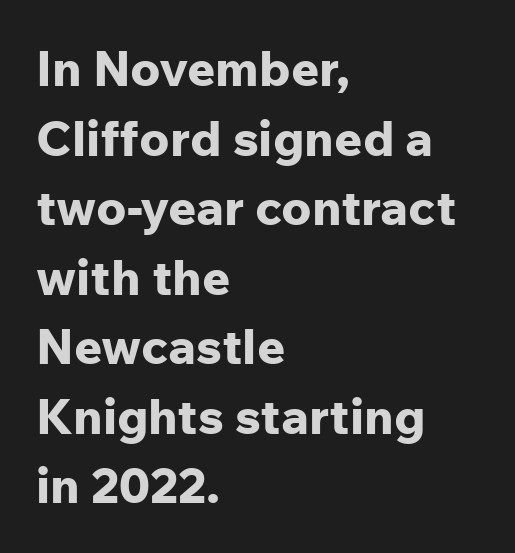
Q: Is the text bold? A: Yes.
Q: Is the text italic (slanted)? A: No, it is upright.
Q: Is the typeface a serif or a sans-serif typeface? A: Sans-serif.
Q: Is the text underlined? A: No.
Q: How is the paragraph aligned? A: Left-aligned.
Q: Is the spacing between letters normal or unusually wide? A: Normal.
Q: Is the spacing between lines tight, normal or loose? A: Normal.
Q: Width (condensed, normal, or wide)? A: Normal.
Q: Stroke contrast? A: Low.
Q: x-height? A: Medium.
Q: Monospaced? A: No.
